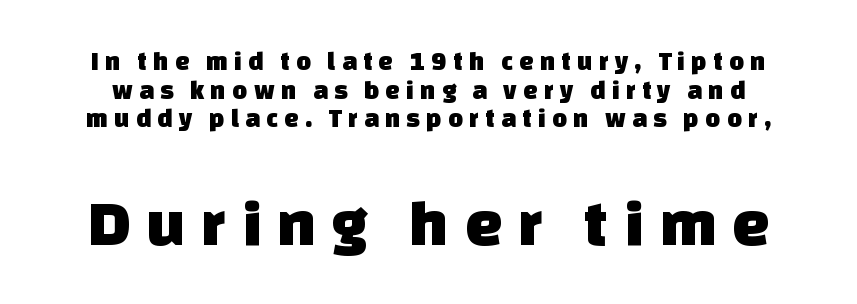
Q: Is the typeface a serif or a sans-serif typeface? A: Sans-serif.
Q: Is the text underlined? A: No.
Q: Is the spacing between letters normal or unusually wide? A: Unusually wide.
Q: Is the spacing between lines tight, normal or loose? A: Tight.
Q: Which block of text is set in a larger size, the first (top) or the second (bottom)? A: The second (bottom) one.
Q: Width (condensed, normal, or wide)? A: Normal.
Q: Stroke contrast? A: Low.
Q: x-height? A: Large.
Q: Monospaced? A: No.
